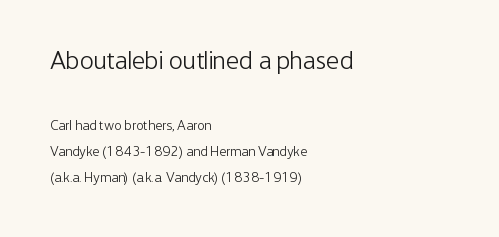
The image shows 26 px text type, upright; set left-aligned, line spacing 1.86x, normal letter spacing, not underlined; the first (top) block is 1.86x larger.
